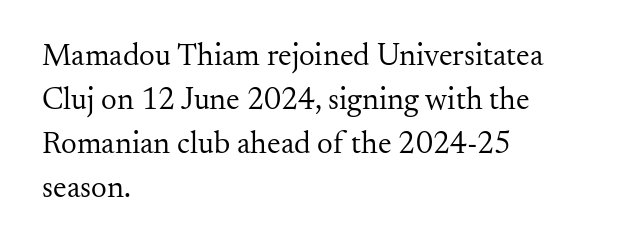
Is this a heavy cut? Hardly; it is regular or lighter. The horizontal fit of the characters is conventional and even. Spacing verdict: proportional, widths tailored to each character. Has an underline been added? It has not. Leading matches the norm, producing a regular column. Examine the stroke ends and you'll spot serifs.
